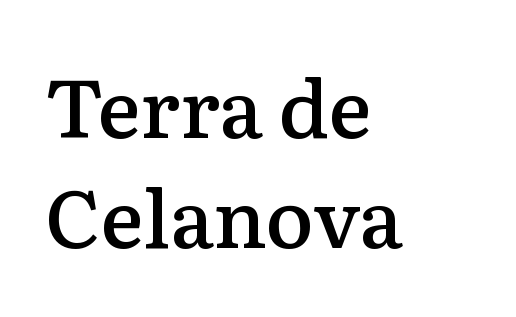
This sample uses a serif face. Do the letters lean? They stand straight. Line starts are locked; line ends wander. Is this a fixed-width face? No — the glyphs have proportional, varying widths. Just letters on the line, the space beneath them empty. The designer left line spacing at the default.
